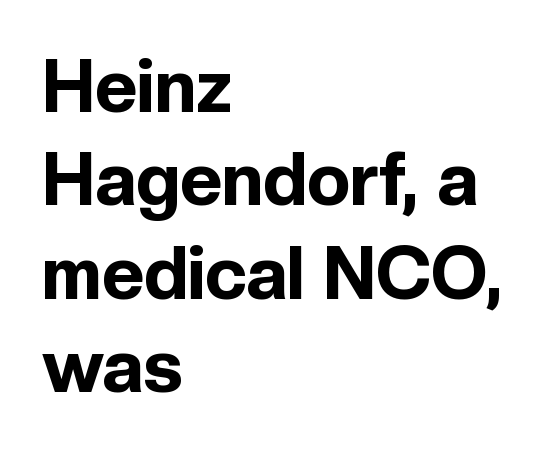
{"serif": "no", "italic": "no", "bold": "yes", "weight": "bold", "width": "normal", "x_height": "medium", "monospaced": "no", "underline": "no", "align": "left", "line_spacing": "normal", "line_spacing_ratio": 1.28, "letter_spacing": "normal", "letter_spacing_em": 0.0, "glyph_px": 73}
